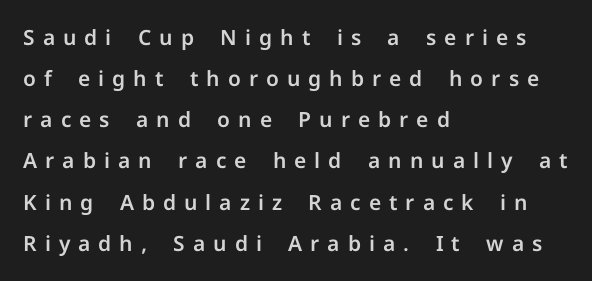
Q: Is the text italic (slanted)? A: No, it is upright.
Q: Is the text underlined? A: No.
Q: How is the paragraph aligned? A: Left-aligned.
Q: Is the spacing between letters normal or unusually wide? A: Unusually wide.
Q: Is the spacing between lines tight, normal or loose? A: Loose.
